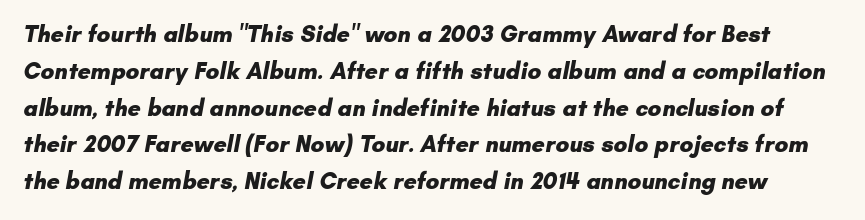
{"bold": "yes", "underline": "no", "line_spacing": "normal", "line_spacing_ratio": 1.6, "letter_spacing": "normal", "letter_spacing_em": 0.0, "glyph_px": 23}
